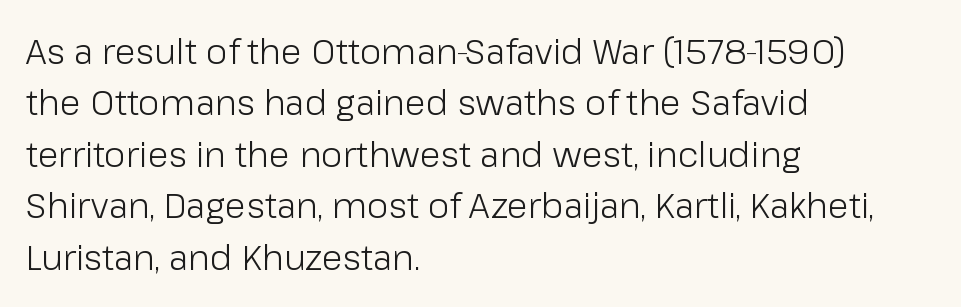
The image shows 35 px light sans-serif type, upright; set left-aligned, normal line spacing (1.47x), normal letter spacing, not underlined; low stroke contrast and a medium x-height.
